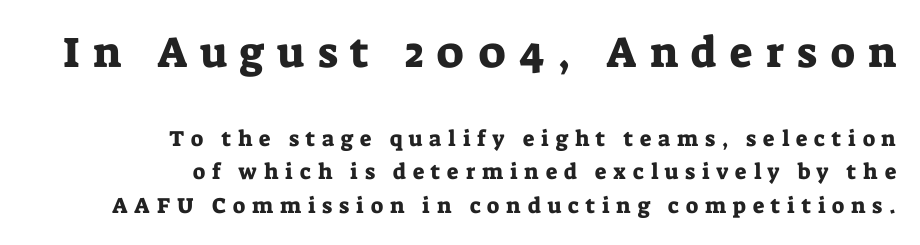
The image shows 43 px serif type, upright; set right-aligned, normal line spacing (1.52x), unusually wide letter spacing (+0.31 em), not underlined; the first (top) block is 1.95x larger; low stroke contrast and a medium x-height.
